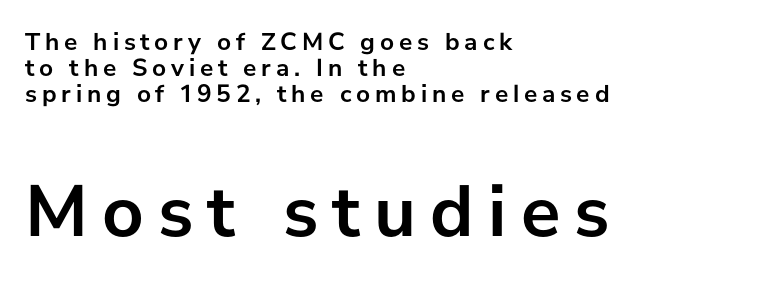
The image shows 74 px semibold sans-serif type, upright; set left-aligned, tight line spacing (1.04x), not underlined; the second (bottom) block is 2.96x larger; low stroke contrast and a medium x-height.
